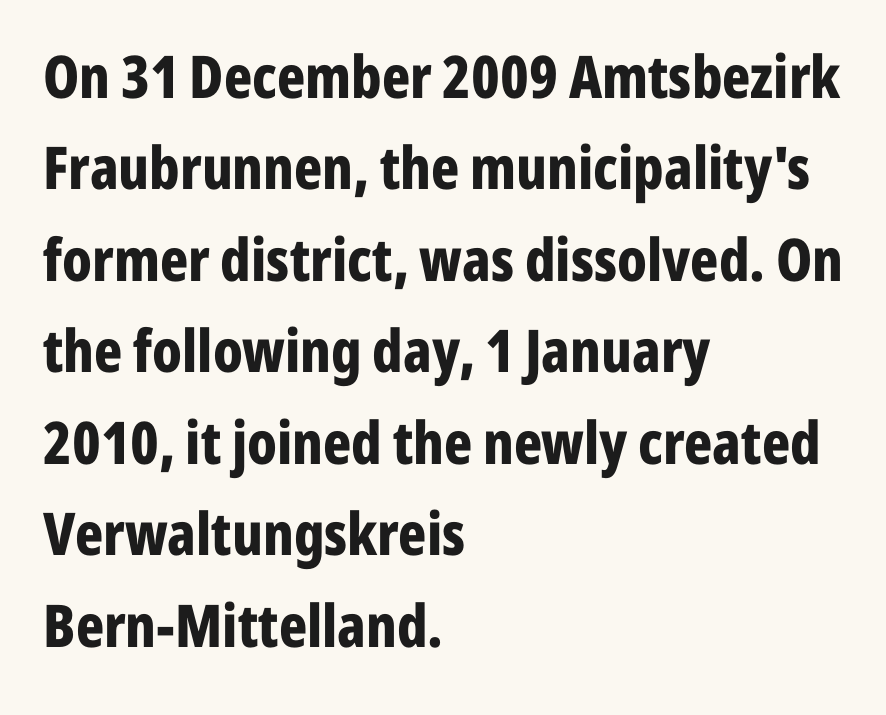
The image shows 59 px bold, condensed sans-serif type, upright; set left-aligned, normal line spacing (1.55x), normal letter spacing, not underlined; low stroke contrast and a medium x-height.
